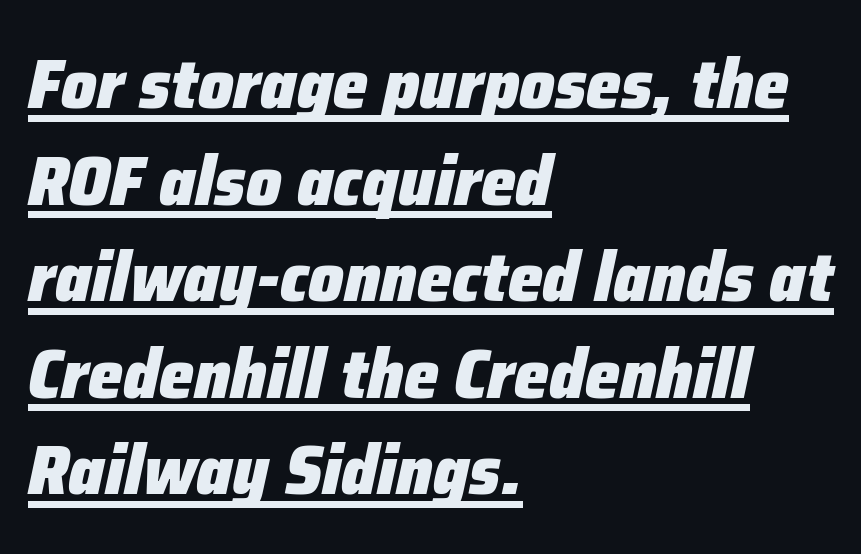
{"italic": "yes", "lean": "right", "slant_degrees": 12, "bold": "yes", "weight": "heavy", "width": "normal", "stroke_contrast": "low", "x_height": "medium", "monospaced": "no", "underline": "yes", "align": "left", "line_spacing": "normal", "line_spacing_ratio": 1.38, "letter_spacing": "normal", "letter_spacing_em": 0.0, "glyph_px": 70}
